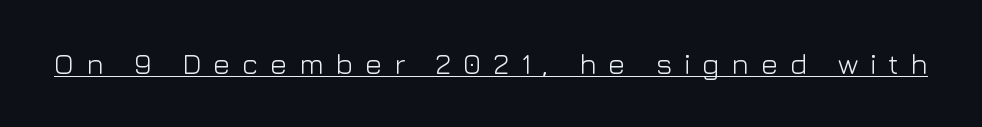
{"serif": "no", "italic": "no", "bold": "no", "weight": "light", "width": "normal", "stroke_contrast": "low", "x_height": "medium", "monospaced": "no", "underline": "yes", "letter_spacing": "wide", "letter_spacing_em": 0.4, "glyph_px": 29}
